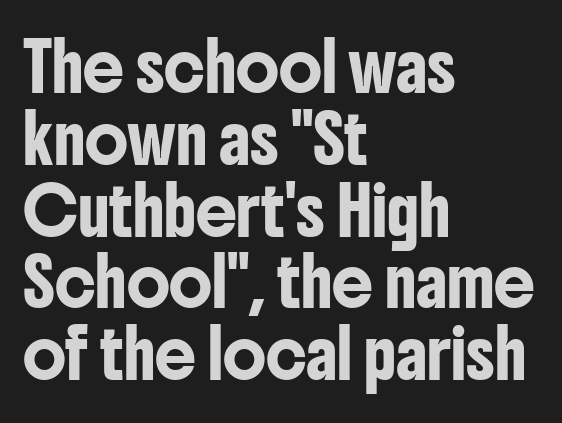
{"serif": "no", "italic": "no", "width": "condensed", "stroke_contrast": "low", "x_height": "medium", "monospaced": "no", "underline": "no", "align": "left", "line_spacing": "normal", "line_spacing_ratio": 1.56, "letter_spacing": "normal", "letter_spacing_em": 0.0, "glyph_px": 46}
